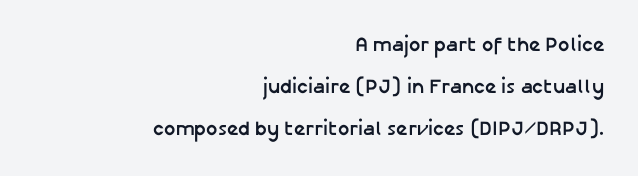
Q: Is the text bold? A: Yes.
Q: Is the text italic (slanted)? A: No, it is upright.
Q: Is the text underlined? A: No.
Q: How is the paragraph aligned? A: Right-aligned.
Q: Is the spacing between letters normal or unusually wide? A: Normal.
Q: Is the spacing between lines tight, normal or loose? A: Loose.
